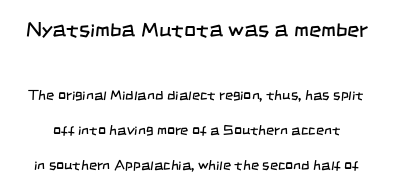
Q: Is the text bold? A: No.
Q: Is the text underlined? A: No.
Q: Is the spacing between letters normal or unusually wide? A: Normal.
Q: Is the spacing between lines tight, normal or loose? A: Loose.
Q: Which block of text is set in a larger size, the first (top) or the second (bottom)? A: The first (top) one.
